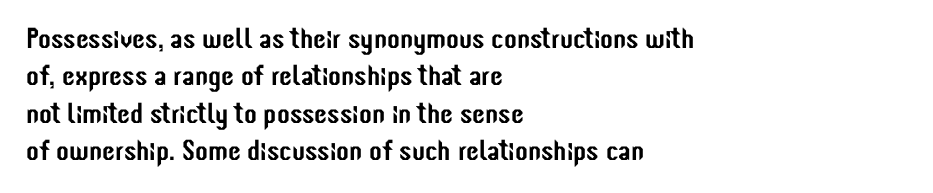
{"serif": "no", "italic": "no", "width": "condensed", "stroke_contrast": "low", "x_height": "medium", "monospaced": "no", "underline": "no", "align": "left", "line_spacing": "normal", "line_spacing_ratio": 1.29, "letter_spacing": "normal", "letter_spacing_em": 0.0, "glyph_px": 29}
